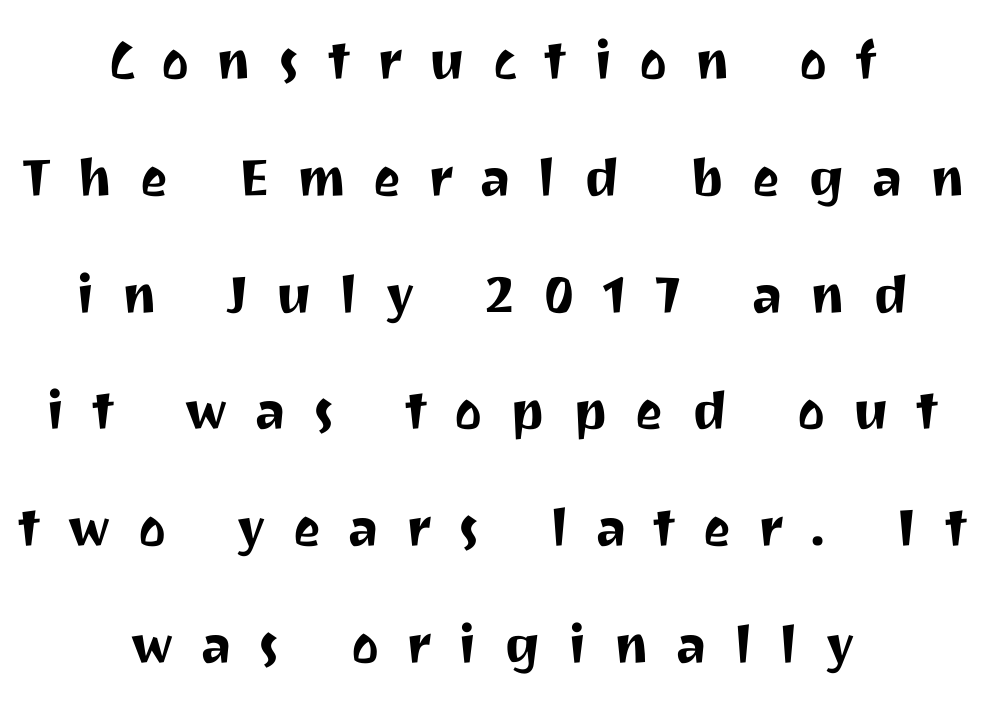
{"serif": "no", "italic": "no", "width": "normal", "stroke_contrast": "medium", "x_height": "medium", "monospaced": "no", "underline": "no", "align": "center", "line_spacing_ratio": 1.77, "letter_spacing": "wide", "letter_spacing_em": 0.41, "glyph_px": 66}
